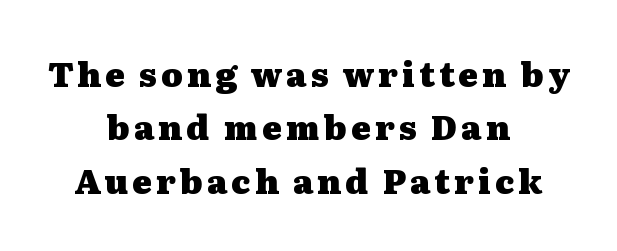
Q: Is the text bold? A: Yes.
Q: Is the text italic (slanted)? A: No, it is upright.
Q: Is the typeface a serif or a sans-serif typeface? A: Serif.
Q: Is the text underlined? A: No.
Q: How is the paragraph aligned? A: Centered.
Q: Is the spacing between lines tight, normal or loose? A: Normal.
Q: Width (condensed, normal, or wide)? A: Wide.
Q: Stroke contrast? A: Medium.
Q: x-height? A: Medium.
Q: Monospaced? A: No.
